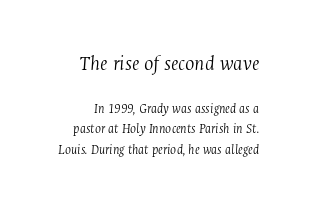
{"italic": "yes", "lean": "right", "slant_degrees": 4, "bold": "no", "underline": "no", "line_spacing": "normal", "line_spacing_ratio": 1.46, "letter_spacing": "normal", "letter_spacing_em": 0.0, "larger_block": "first", "size_ratio": 1.57, "glyph_px": 22}
